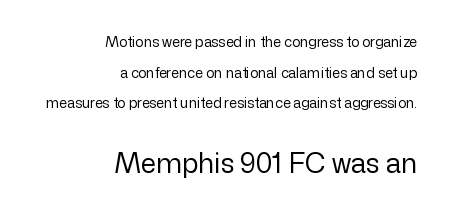
{"italic": "no", "bold": "no", "underline": "no", "align": "right", "line_spacing": "loose", "line_spacing_ratio": 2.18, "letter_spacing": "normal", "letter_spacing_em": 0.0, "larger_block": "second", "size_ratio": 1.93, "glyph_px": 27}
